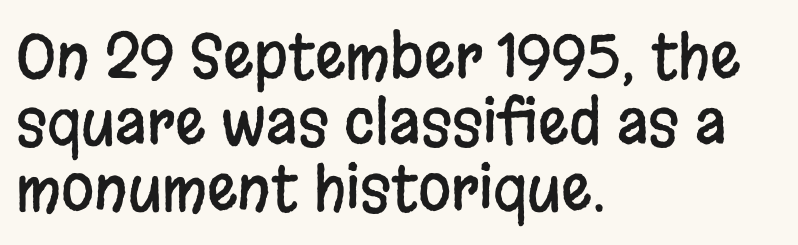
Q: Is the text italic (slanted)? A: No, it is upright.
Q: Is the typeface a serif or a sans-serif typeface? A: Sans-serif.
Q: Is the text underlined? A: No.
Q: How is the paragraph aligned? A: Left-aligned.
Q: Is the spacing between letters normal or unusually wide? A: Normal.
Q: Is the spacing between lines tight, normal or loose? A: Tight.
Q: Width (condensed, normal, or wide)? A: Condensed.
Q: Stroke contrast? A: Low.
Q: x-height? A: Large.
Q: Monospaced? A: No.
